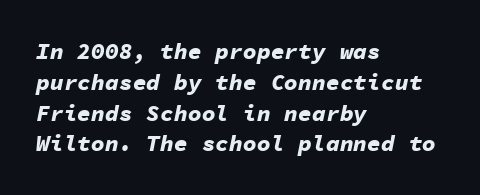
Q: Is the text bold? A: Yes.
Q: Is the text italic (slanted)? A: Yes, it leans right by about 11 degrees.
Q: Is the text underlined? A: No.
Q: How is the paragraph aligned? A: Left-aligned.
Q: Is the spacing between letters normal or unusually wide? A: Normal.
Q: Is the spacing between lines tight, normal or loose? A: Normal.
